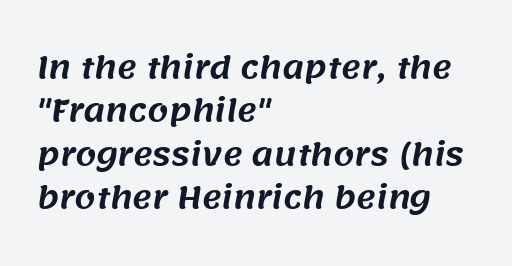
{"serif": "no", "width": "normal", "stroke_contrast": "medium", "x_height": "large", "monospaced": "no", "underline": "no", "align": "left", "line_spacing": "normal", "line_spacing_ratio": 1.45, "letter_spacing": "normal", "letter_spacing_em": 0.0, "glyph_px": 30}
